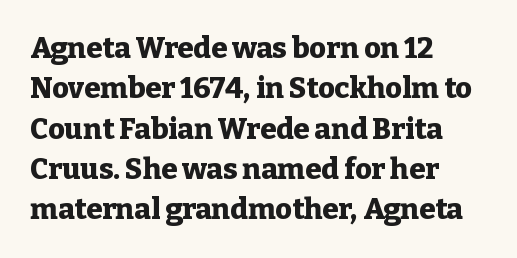
Beneath every word, the page is bare. These lines are set flush left with a ragged right edge. The typography opts for an upright posture over an oblique one. Regarding serifs, this sample has them. Is the letter spacing exaggerated? No — it looks like the ordinary default. The space between consecutive lines is moderate.
